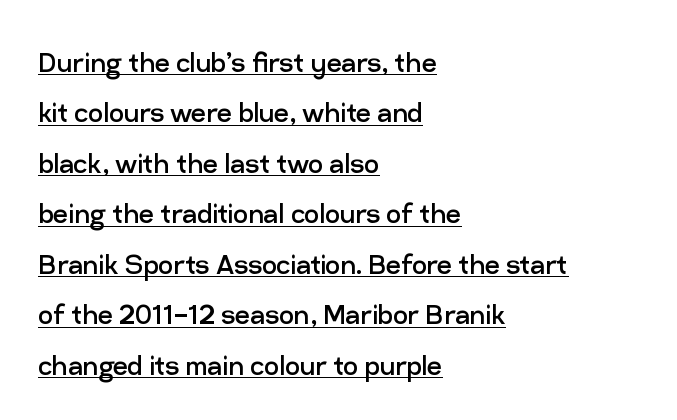
{"serif": "no", "italic": "no", "bold": "no", "weight": "regular", "width": "normal", "stroke_contrast": "low", "x_height": "medium", "monospaced": "no", "underline": "yes", "align": "left", "line_spacing": "normal", "line_spacing_ratio": 1.53, "letter_spacing": "normal", "letter_spacing_em": 0.0, "glyph_px": 33}
